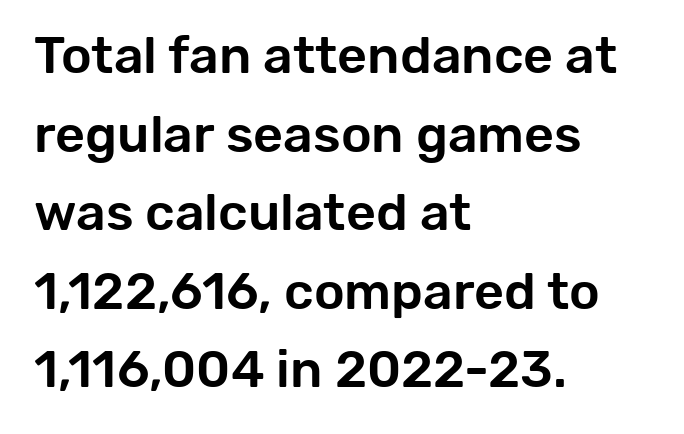
The image shows 52 px sans-serif type, upright; set left-aligned, normal line spacing (1.51x), normal letter spacing, not underlined; low stroke contrast and a medium x-height.
